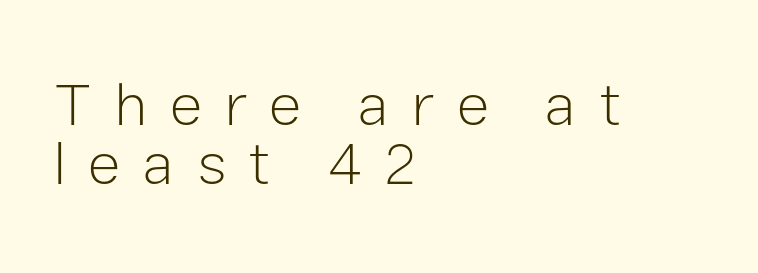
Q: Is the text bold? A: No.
Q: Is the text italic (slanted)? A: No, it is upright.
Q: Is the typeface a serif or a sans-serif typeface? A: Sans-serif.
Q: Is the text underlined? A: No.
Q: How is the paragraph aligned? A: Left-aligned.
Q: Is the spacing between letters normal or unusually wide? A: Unusually wide.
Q: Is the spacing between lines tight, normal or loose? A: Tight.
Q: Width (condensed, normal, or wide)? A: Normal.
Q: Stroke contrast? A: Low.
Q: x-height? A: Medium.
Q: Monospaced? A: No.
